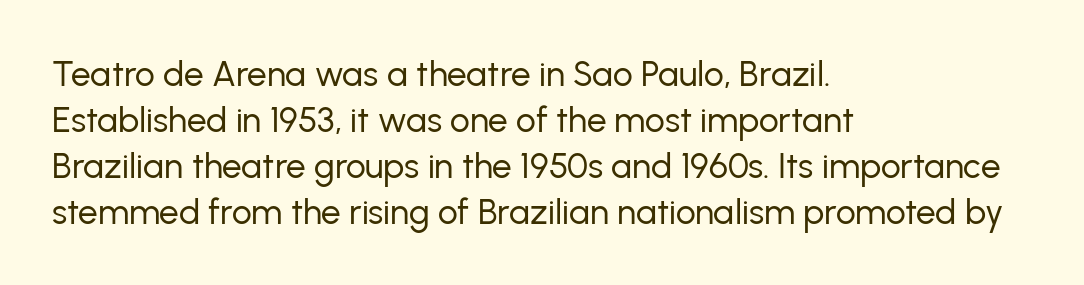
Q: Is the text bold? A: No.
Q: Is the text italic (slanted)? A: No, it is upright.
Q: Is the typeface a serif or a sans-serif typeface? A: Sans-serif.
Q: Is the text underlined? A: No.
Q: How is the paragraph aligned? A: Left-aligned.
Q: Is the spacing between letters normal or unusually wide? A: Normal.
Q: Is the spacing between lines tight, normal or loose? A: Normal.
Q: Width (condensed, normal, or wide)? A: Normal.
Q: Stroke contrast? A: Low.
Q: x-height? A: Medium.
Q: Monospaced? A: No.
